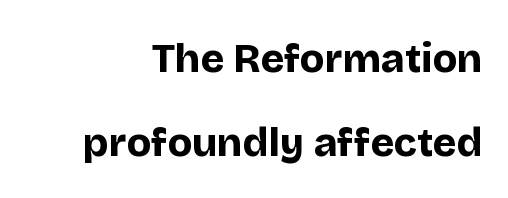
The image shows 40 px bold sans-serif type, upright; set loose line spacing (2.11x), normal letter spacing, not underlined; low stroke contrast and a large x-height.
